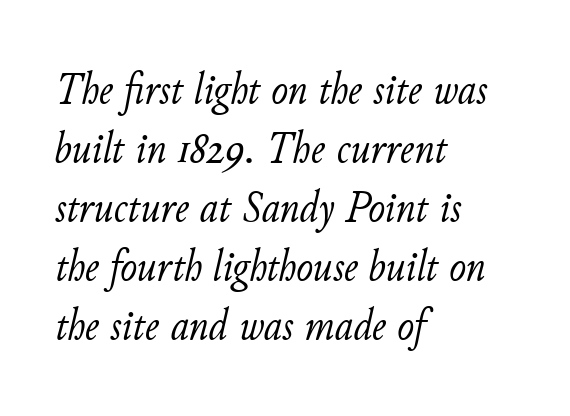
Q: Is the text bold? A: No.
Q: Is the text italic (slanted)? A: Yes, it leans right by about 11 degrees.
Q: Is the text underlined? A: No.
Q: How is the paragraph aligned? A: Left-aligned.
Q: Is the spacing between letters normal or unusually wide? A: Normal.
Q: Is the spacing between lines tight, normal or loose? A: Normal.
Q: Width (condensed, normal, or wide)? A: Normal.
Q: Stroke contrast? A: Low.
Q: x-height? A: Small.
Q: Monospaced? A: No.
